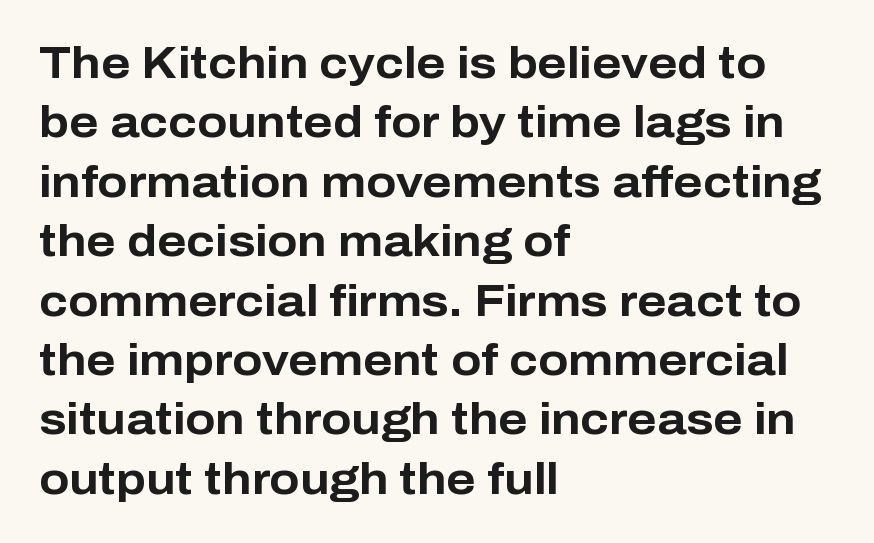
The image shows 44 px bold sans-serif type, upright; set left-aligned, normal line spacing (1.35x), normal letter spacing, not underlined; low stroke contrast and a medium x-height.
